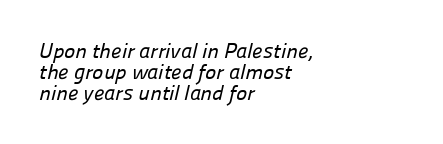
The image shows 21 px text type; set left-aligned, tight line spacing (1.0x), normal letter spacing, not underlined.
